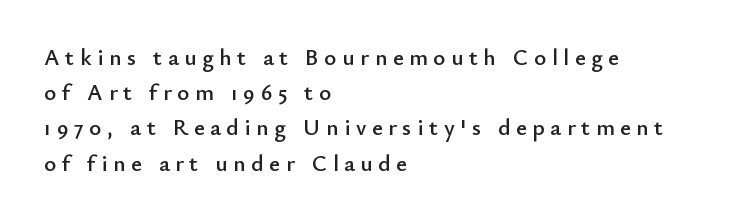
Q: Is the text italic (slanted)? A: No, it is upright.
Q: Is the text underlined? A: No.
Q: How is the paragraph aligned? A: Left-aligned.
Q: Is the spacing between letters normal or unusually wide? A: Unusually wide.
Q: Is the spacing between lines tight, normal or loose? A: Normal.
